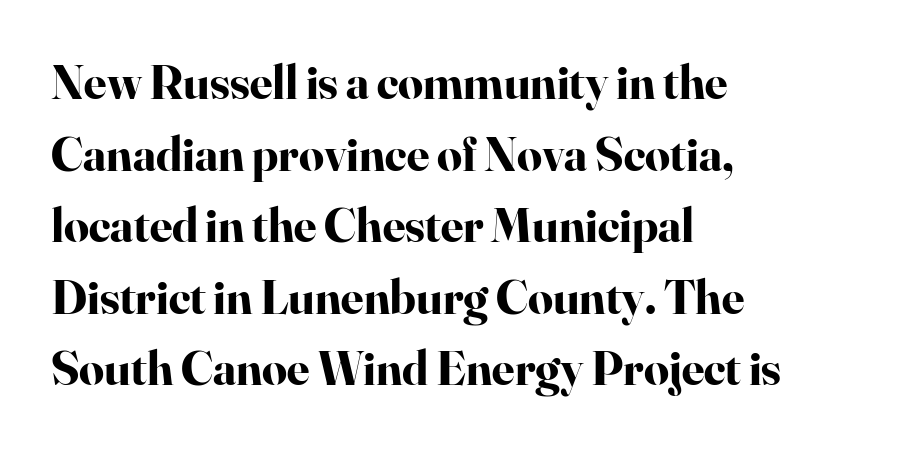
Q: Is the text bold? A: Yes.
Q: Is the text italic (slanted)? A: No, it is upright.
Q: Is the typeface a serif or a sans-serif typeface? A: Serif.
Q: Is the text underlined? A: No.
Q: How is the paragraph aligned? A: Left-aligned.
Q: Is the spacing between letters normal or unusually wide? A: Normal.
Q: Is the spacing between lines tight, normal or loose? A: Normal.
Q: Width (condensed, normal, or wide)? A: Normal.
Q: Stroke contrast? A: High.
Q: x-height? A: Small.
Q: Monospaced? A: No.
